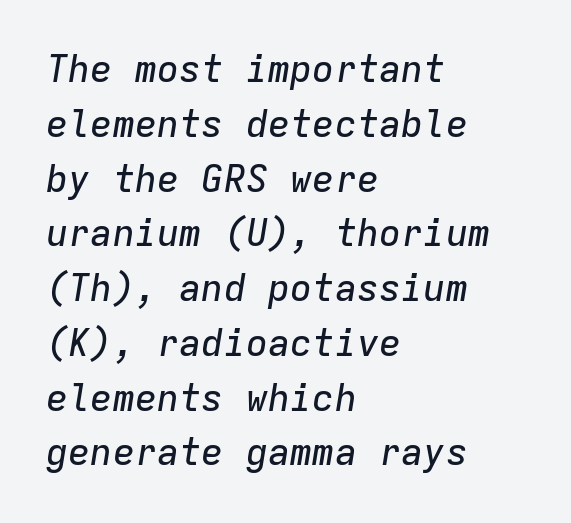
If you drew a ruler down the left edge, every line would touch it. These lines sit exactly where default settings would place them. The specimen reads as italic at a glance. Descenders hang freely into open space. Is the letter spacing exaggerated? No — it looks like the ordinary default. The passage shown is typed in a monospace face where columns stay perfectly aligned.
